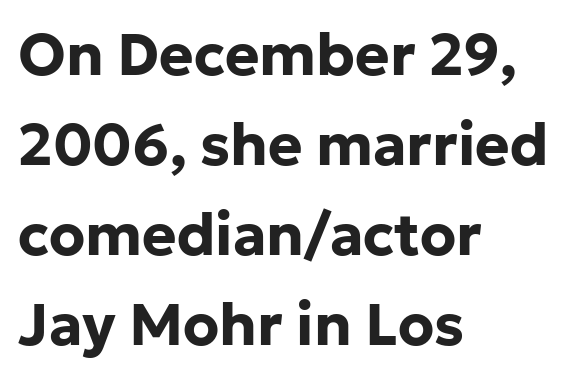
{"serif": "no", "italic": "no", "bold": "yes", "weight": "bold", "width": "normal", "stroke_contrast": "low", "x_height": "medium", "monospaced": "no", "underline": "no", "align": "left", "line_spacing": "normal", "line_spacing_ratio": 1.55, "letter_spacing": "normal", "letter_spacing_em": 0.0, "glyph_px": 58}
